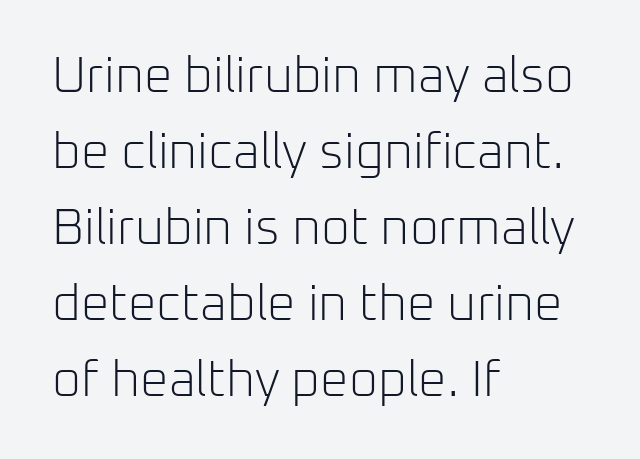
{"serif": "no", "italic": "no", "bold": "no", "weight": "light", "width": "normal", "stroke_contrast": "low", "x_height": "medium", "monospaced": "no", "underline": "no", "align": "left", "line_spacing": "normal", "line_spacing_ratio": 1.52, "letter_spacing": "normal", "letter_spacing_em": 0.0, "glyph_px": 50}
